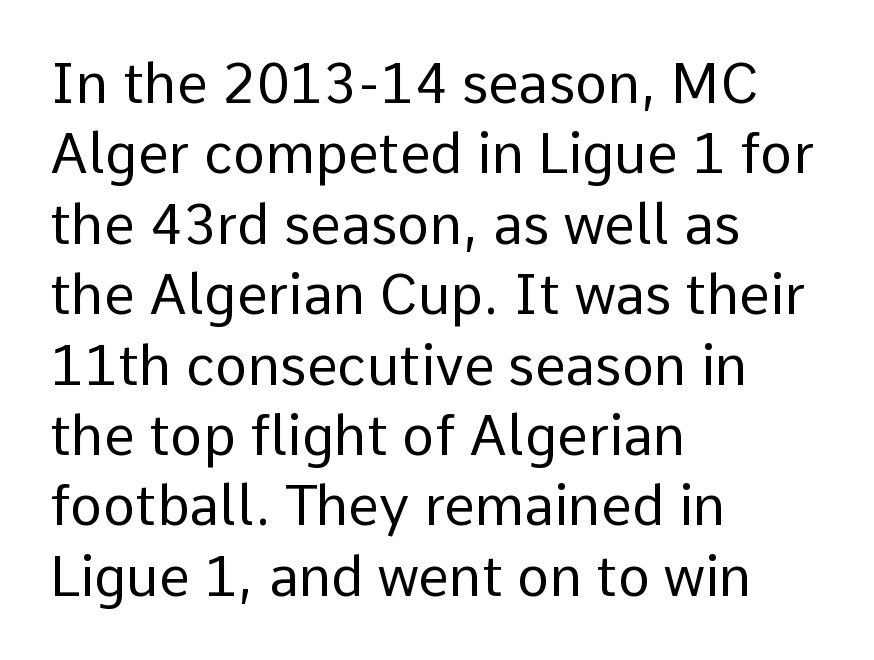
The words here are not underlined. Rendered with straight, roman letterforms. No heavy texture on the line: the type isn't bold. The rendering keeps characters at their native spacing.
